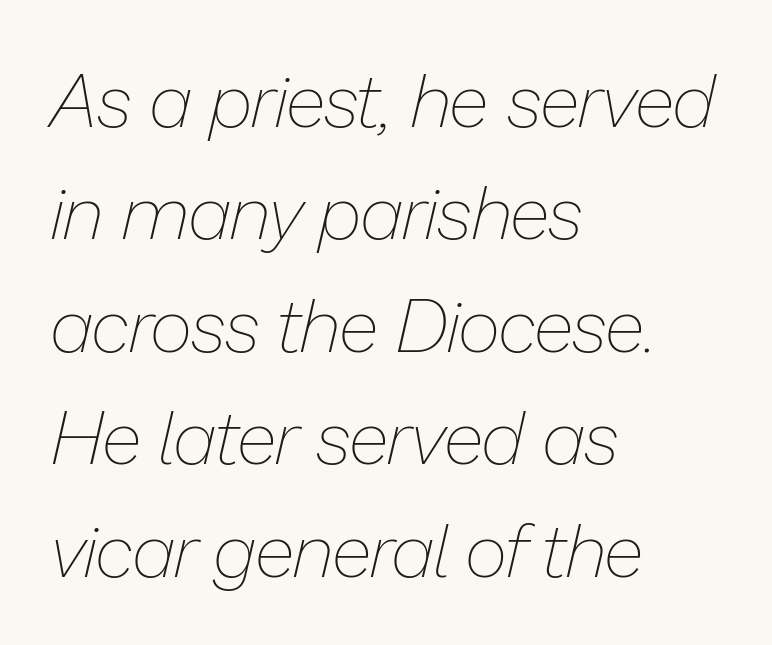
The image shows 74 px thin type, italic (leaning right); set left-aligned, normal line spacing (1.52x), normal letter spacing, not underlined; low stroke contrast and a medium x-height.
